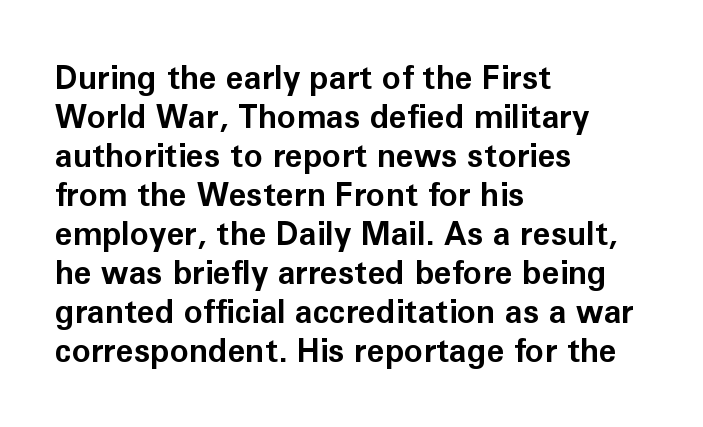
The image shows 32 px bold sans-serif type, upright; set left-aligned, line spacing 1.22x, normal letter spacing, not underlined; low stroke contrast and a medium x-height.
